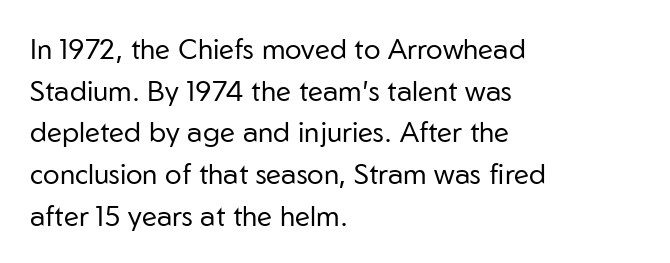
{"serif": "no", "italic": "no", "bold": "no", "weight": "regular", "width": "normal", "stroke_contrast": "low", "x_height": "medium", "monospaced": "no", "underline": "no", "align": "left", "line_spacing": "normal", "line_spacing_ratio": 1.49, "letter_spacing": "normal", "letter_spacing_em": 0.0, "glyph_px": 28}
